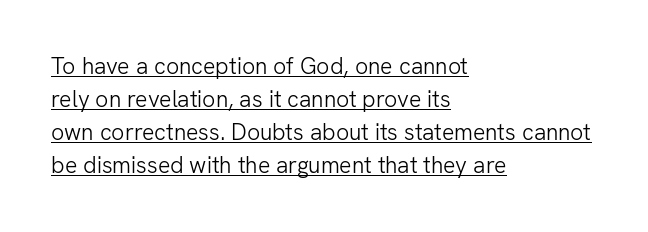
The image shows 23 px text type, upright; set left-aligned, normal line spacing (1.44x), normal letter spacing, underlined.
